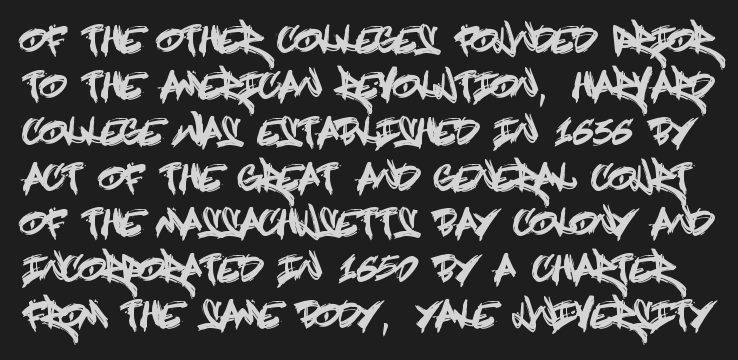
The image shows 35 px condensed sans-serif type; set normal line spacing (1.31x), normal letter spacing, not underlined; a large x-height.
